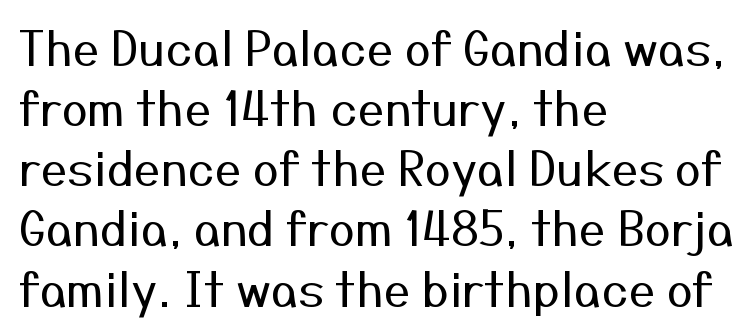
The image shows 47 px regular-weight sans-serif type, upright; set left-aligned, normal line spacing (1.28x), normal letter spacing, not underlined; medium stroke contrast and a medium x-height.
